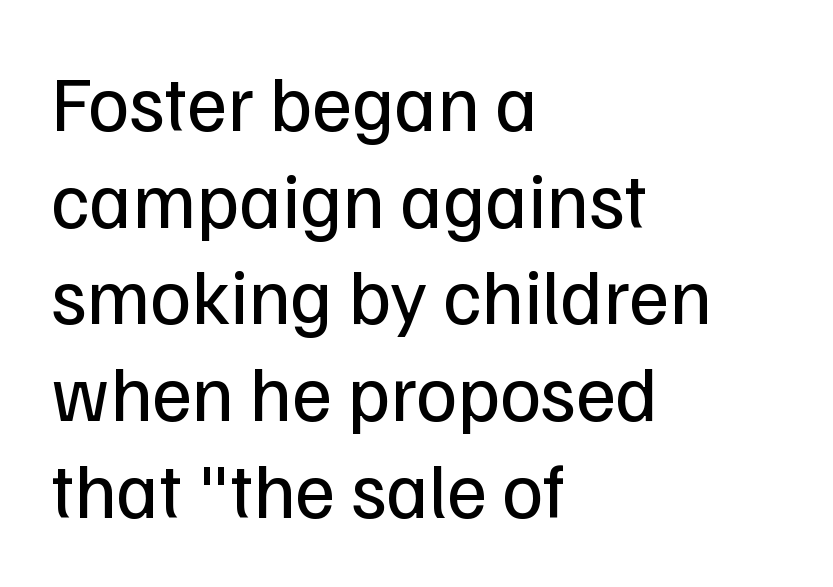
The image shows 78 px regular-weight sans-serif type, upright; set left-aligned, line spacing 1.24x, normal letter spacing, not underlined; low stroke contrast and a medium x-height.
